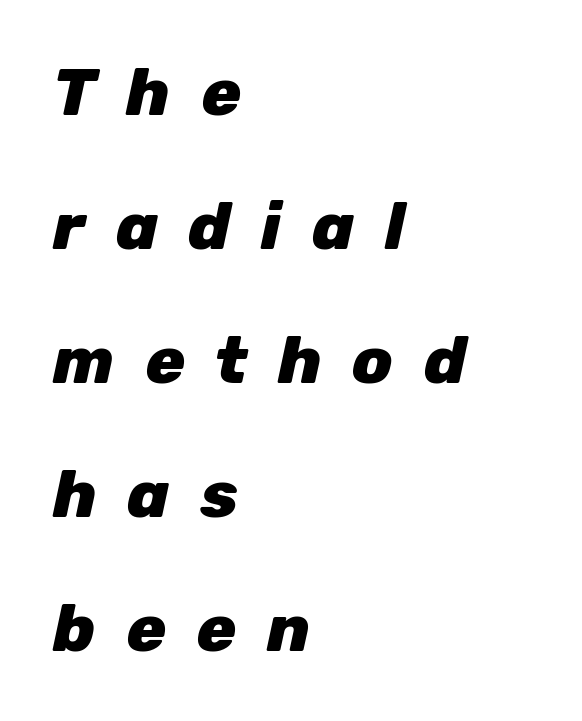
Varying glyph widths throughout — classic text-font behaviour. The lines are quadded left. Display-style spreading of the glyphs; the letterfit is very open. The zone under the glyphs is completely vacant. Vertically, the passage feels expansive, rows floating well apart.
